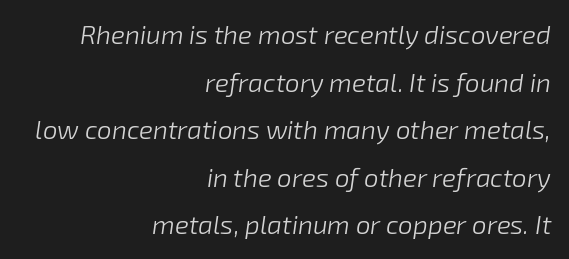
The image shows 26 px text type, italic (leaning right); set right-aligned, line spacing 1.83x, normal letter spacing, not underlined.
